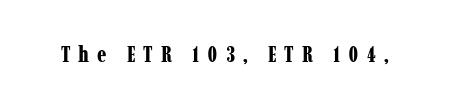
The image shows 22 px bold type, upright; set unusually wide letter spacing (+0.36 em), not underlined.
